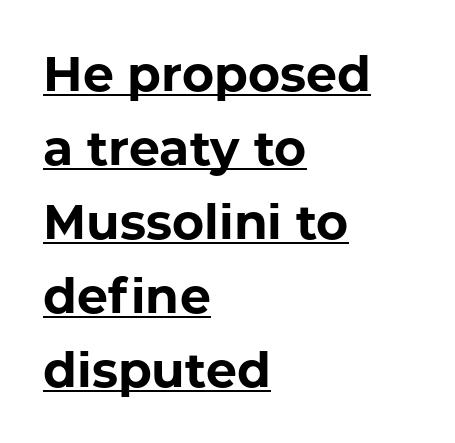
The image shows 49 px bold sans-serif type, upright; set left-aligned, normal line spacing (1.51x), normal letter spacing, underlined; low stroke contrast and a medium x-height.
